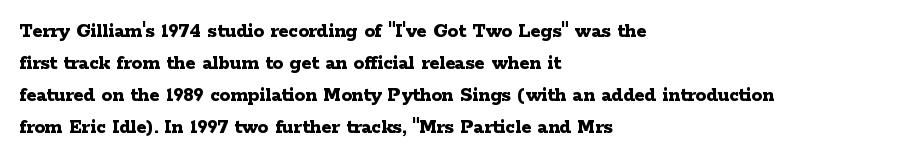
The type sits square on the baseline with zero lean. Summary of weight: heavy, a full bold. Interline gaps are of average width in this sample. The type is set solid horizontally, with unmodified tracking. Underline: absent.
